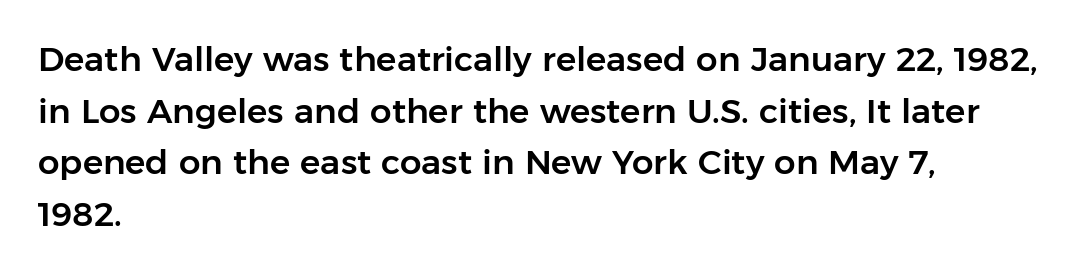
The image shows 34 px sans-serif type, upright; set left-aligned, normal line spacing (1.52x), normal letter spacing, not underlined; low stroke contrast and a medium x-height.
